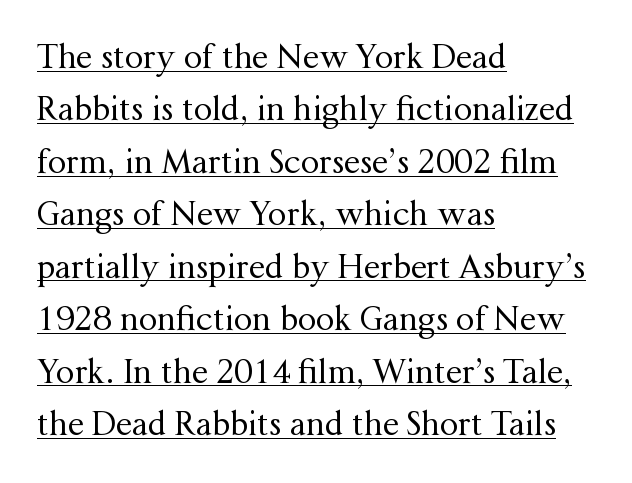
The image shows 33 px regular-weight serif type, upright; set left-aligned, normal line spacing (1.59x), normal letter spacing, underlined; medium stroke contrast and a medium x-height.
